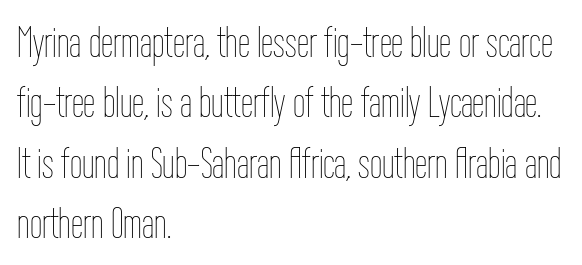
Q: Is the text bold? A: No.
Q: Is the text italic (slanted)? A: No, it is upright.
Q: Is the text underlined? A: No.
Q: How is the paragraph aligned? A: Left-aligned.
Q: Is the spacing between letters normal or unusually wide? A: Normal.
Q: Is the spacing between lines tight, normal or loose? A: Normal.
Q: Width (condensed, normal, or wide)? A: Condensed.
Q: Stroke contrast? A: Low.
Q: x-height? A: Medium.
Q: Monospaced? A: No.
